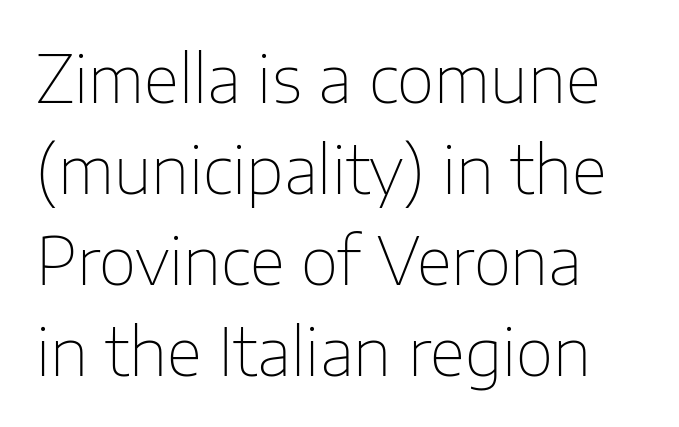
The image shows 65 px thin sans-serif type, upright; set left-aligned, normal line spacing (1.4x), normal letter spacing, not underlined; low stroke contrast and a medium x-height.
